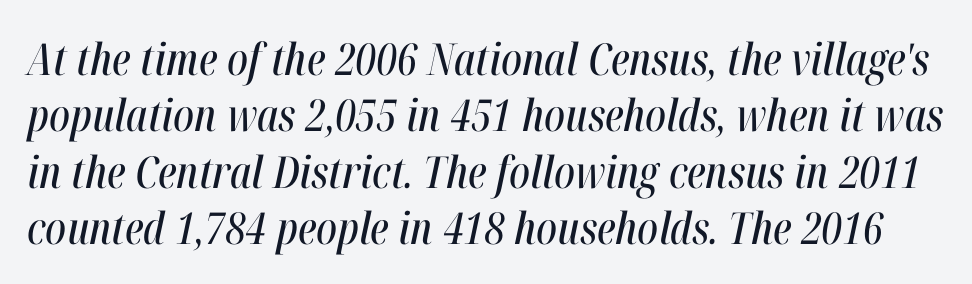
There's an unmistakable incline to the writing here. Has an underline been added? It has not. A typesetter would call this zero additional tracking. Varying glyph widths throughout — classic text-font behaviour. The block of text has a typical density, with ordinary space between rows.
